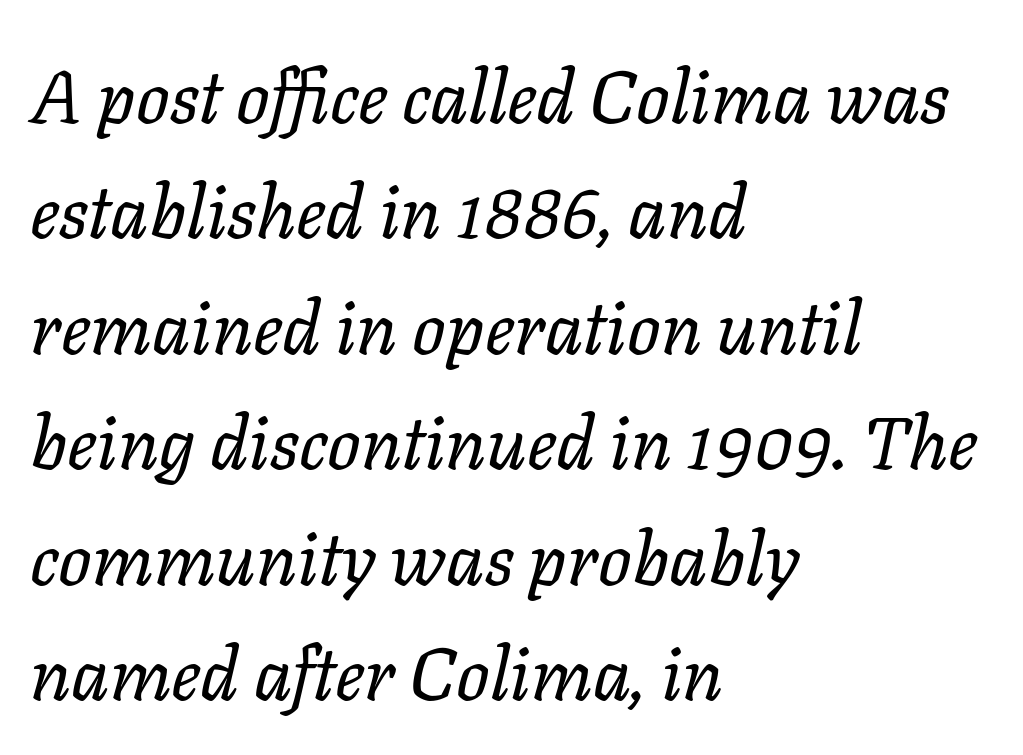
Weight class: somewhere from thin through regular. Do the characters align in a grid? No, the font is proportional. Quick note: interline space is typical. Anything drawn beneath the words? Only blank space. The rendering keeps characters at their native spacing.
